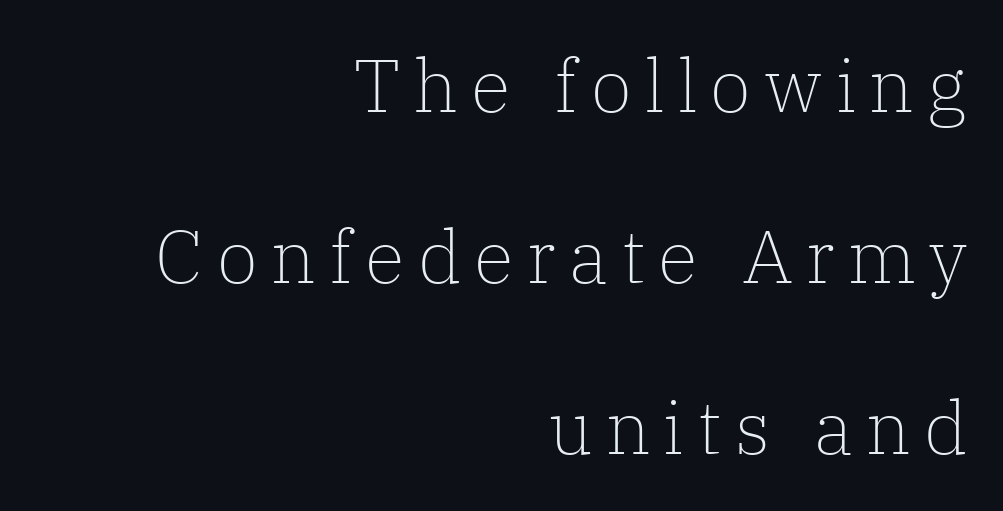
The image shows 74 px light serif type, upright; set right-aligned, loose line spacing (2.31x), not underlined; low stroke contrast and a medium x-height.
